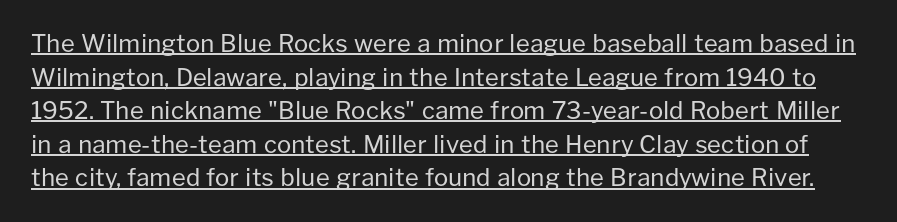
The image shows 24 px text type, upright; set normal line spacing (1.4x), normal letter spacing, underlined.
